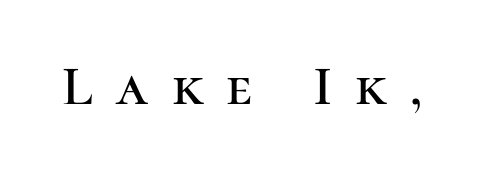
Q: Is the text italic (slanted)? A: No, it is upright.
Q: Is the typeface a serif or a sans-serif typeface? A: Serif.
Q: Is the text underlined? A: No.
Q: Is the spacing between letters normal or unusually wide? A: Unusually wide.
Q: Width (condensed, normal, or wide)? A: Normal.
Q: Stroke contrast? A: High.
Q: x-height? A: Medium.
Q: Monospaced? A: No.
